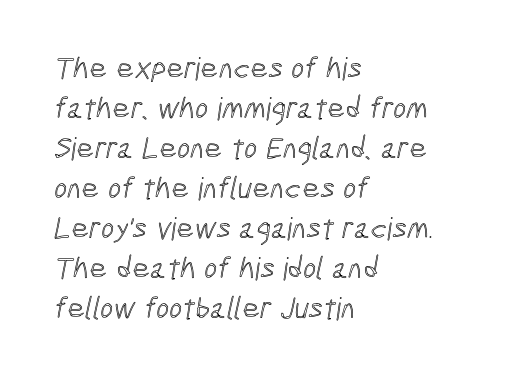
{"width": "condensed", "x_height": "medium", "monospaced": "no", "underline": "no", "align": "left", "line_spacing": "normal", "line_spacing_ratio": 1.29, "letter_spacing": "normal", "letter_spacing_em": 0.0, "glyph_px": 31}
